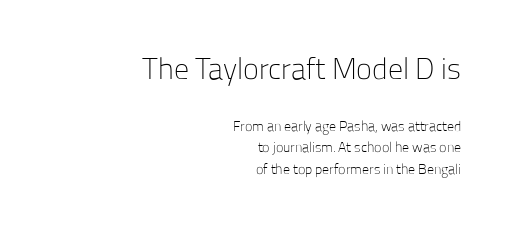
Rule under the text: the space is simply empty. Look at the bottom of the vertical strokes: they stop flat, with no serifs. The more generous point size was reserved for the upper chunk. These lines sit exactly where default settings would place them. Words appear dense and cohesive because spacing is normal. Note the varied advance widths — an 'i' is clearly narrower than an 'm'.
